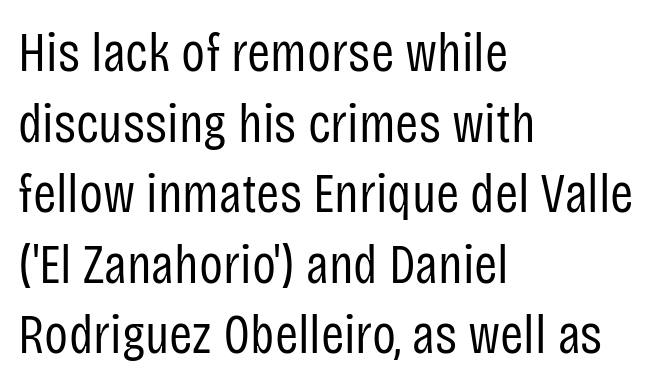
The image shows 56 px regular-weight, condensed sans-serif type, upright; set left-aligned, normal line spacing (1.26x), normal letter spacing, not underlined; low stroke contrast and a large x-height.
